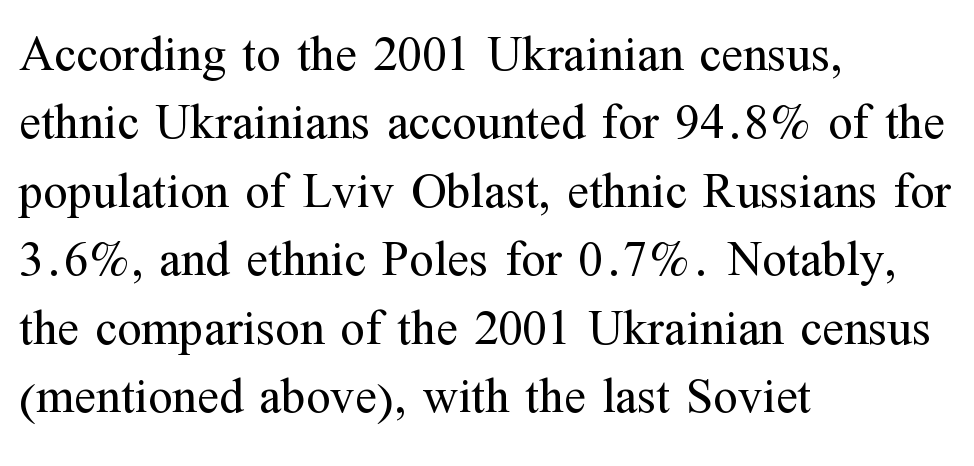
Q: Is the text bold? A: No.
Q: Is the text italic (slanted)? A: No, it is upright.
Q: Is the typeface a serif or a sans-serif typeface? A: Serif.
Q: Is the text underlined? A: No.
Q: How is the paragraph aligned? A: Left-aligned.
Q: Is the spacing between letters normal or unusually wide? A: Normal.
Q: Is the spacing between lines tight, normal or loose? A: Normal.
Q: Width (condensed, normal, or wide)? A: Normal.
Q: Stroke contrast? A: Medium.
Q: x-height? A: Medium.
Q: Monospaced? A: No.
